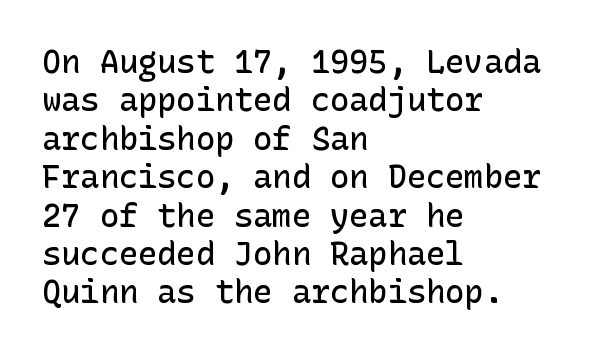
These lines keep a tight, regular rhythm from letter to letter. Posture: straight, roman, zero tilt. These words are printed semibold, heavier than regular yet not bold. The lines are quadded left.
